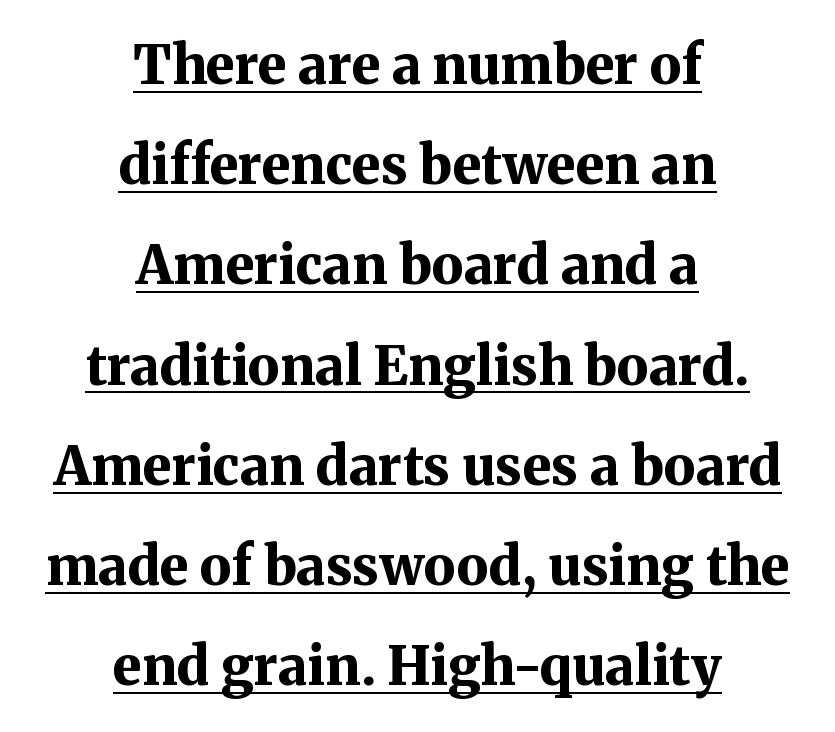
There is no visible air inserted between adjacent glyphs. Is there any slant? The stems are plumb. The paragraph shown floats in the horizontal middle. Each glyph is drawn with heavy, bold strokes. Spacing verdict: proportional, widths tailored to each character. The designer went with a serif here, giving each stem small feet.
